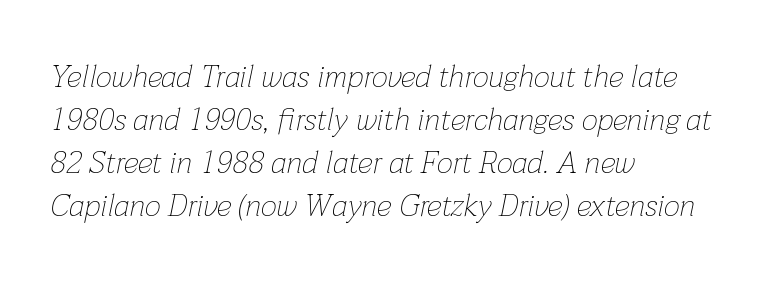
{"italic": "yes", "lean": "right", "slant_degrees": 12, "bold": "no", "weight": "thin", "width": "normal", "stroke_contrast": "low", "x_height": "medium", "monospaced": "no", "underline": "no", "align": "left", "line_spacing": "normal", "line_spacing_ratio": 1.39, "letter_spacing": "normal", "letter_spacing_em": 0.0, "glyph_px": 31}
